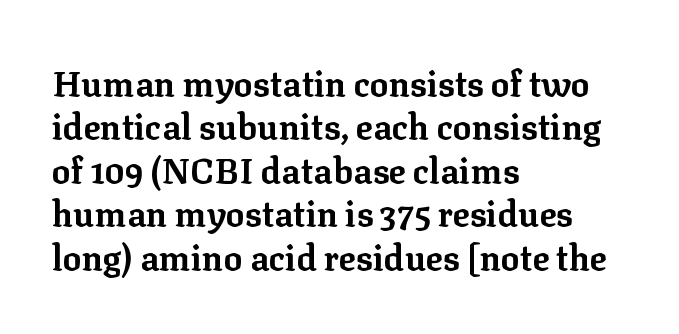
These lines are composed in type with serifs. Emphasis by weight is at full strength: bold. The rendering anchors every line to the left-hand side. Varying glyph widths throughout — classic text-font behaviour. Upright lettering throughout.
